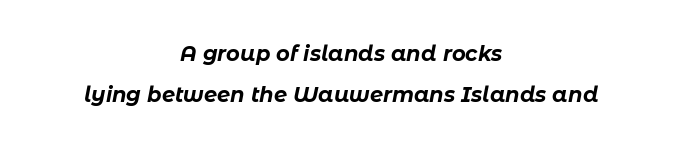
The line-height multiplier appears high, well above default. Its strokes are broad and dark, the hallmark of bold type. Anything drawn beneath the words? Only blank space. Which margin do the lines hug? Neither — every line sits in the middle.
